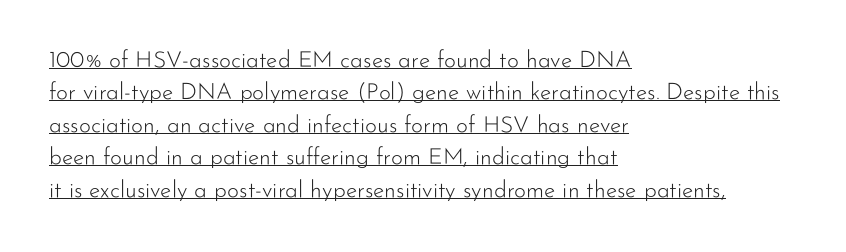
The image shows 23 px text type, upright; set left-aligned, normal line spacing (1.41x), normal letter spacing, underlined.
